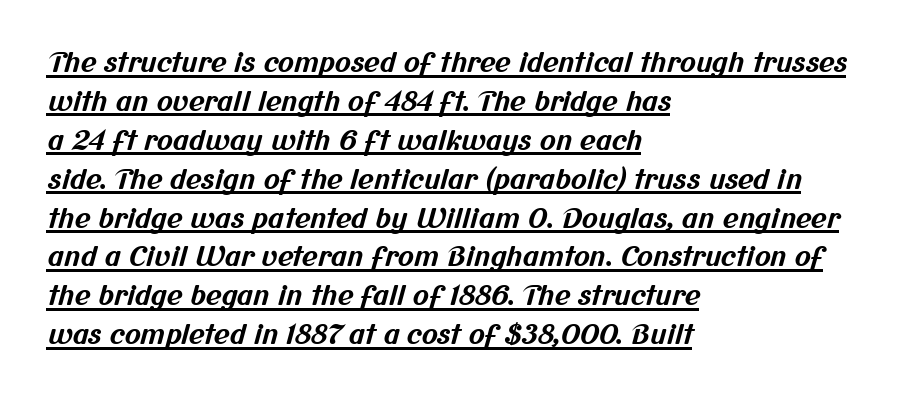
{"bold": "yes", "underline": "yes", "align": "left", "line_spacing": "normal", "line_spacing_ratio": 1.44, "letter_spacing": "normal", "letter_spacing_em": 0.0, "glyph_px": 27}
